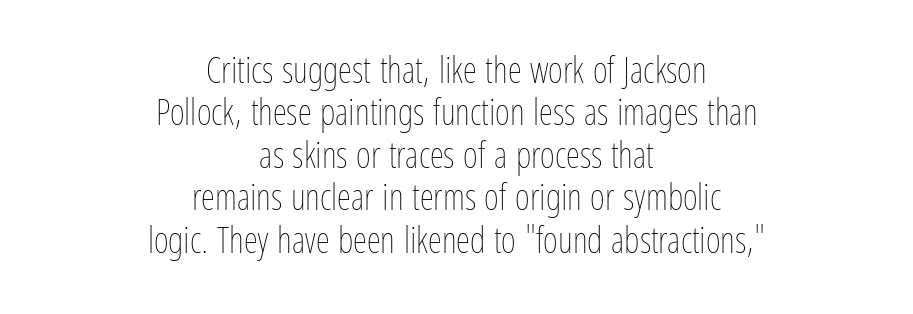
{"italic": "no", "bold": "no", "weight": "thin", "width": "condensed", "stroke_contrast": "low", "x_height": "medium", "monospaced": "no", "underline": "no", "align": "center", "line_spacing_ratio": 1.18, "letter_spacing": "normal", "letter_spacing_em": 0.0, "glyph_px": 36}
